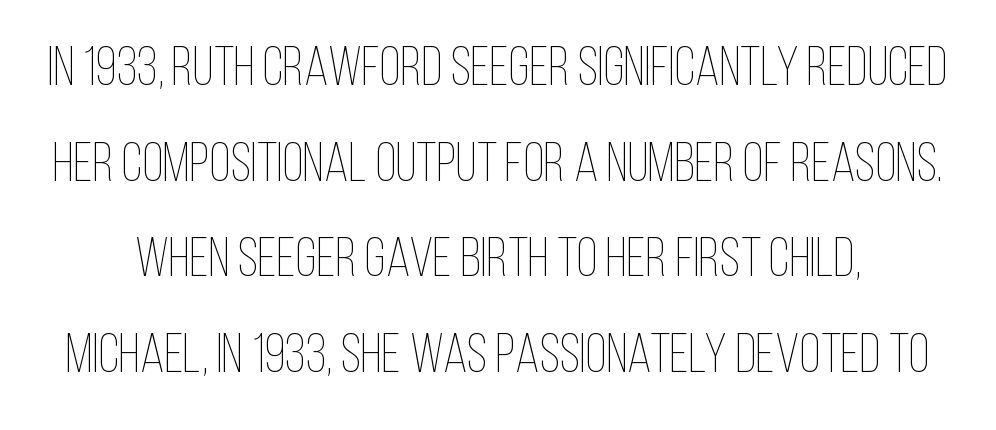
The image shows 55 px thin, condensed type, upright; set line spacing 1.74x, normal letter spacing, not underlined; low stroke contrast and a large x-height.
